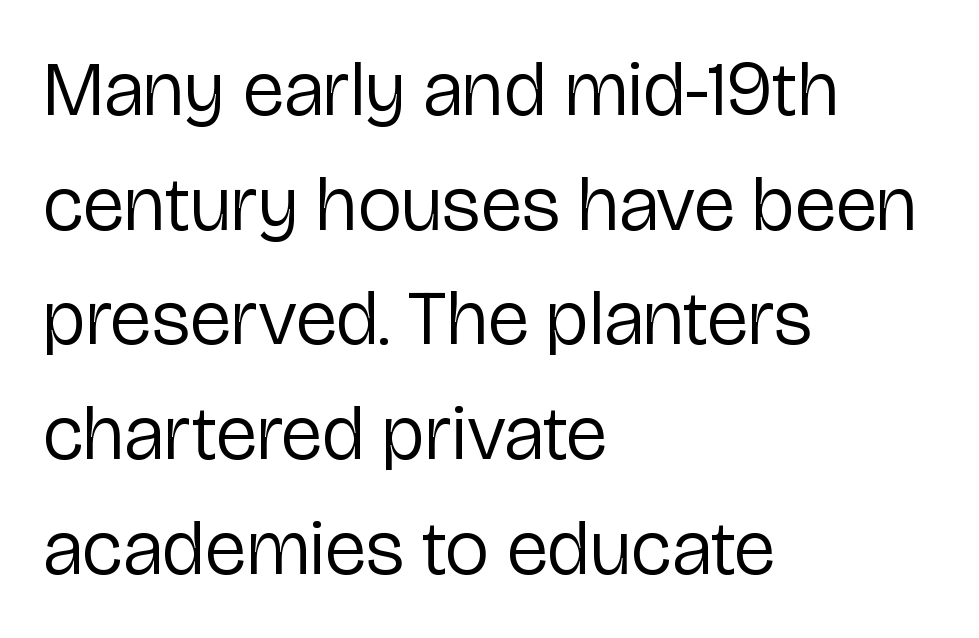
Q: Is the text bold? A: No.
Q: Is the text italic (slanted)? A: No, it is upright.
Q: Is the typeface a serif or a sans-serif typeface? A: Sans-serif.
Q: Is the text underlined? A: No.
Q: How is the paragraph aligned? A: Left-aligned.
Q: Is the spacing between letters normal or unusually wide? A: Normal.
Q: Is the spacing between lines tight, normal or loose? A: Normal.
Q: Width (condensed, normal, or wide)? A: Normal.
Q: Stroke contrast? A: Low.
Q: x-height? A: Medium.
Q: Monospaced? A: No.
